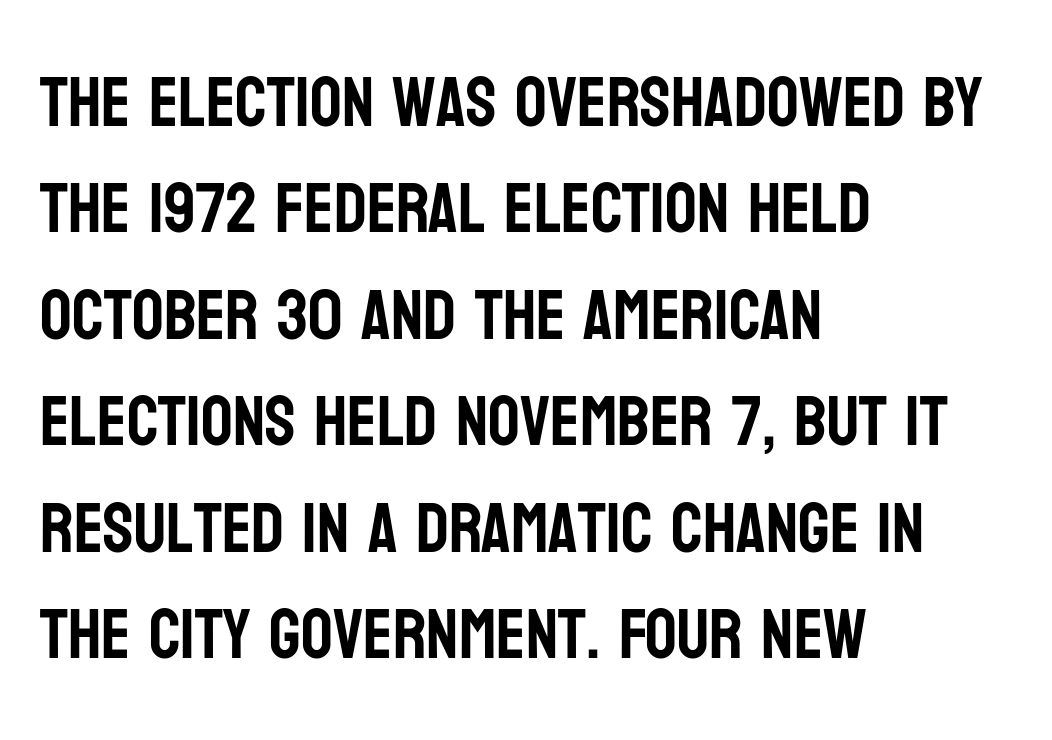
Q: Is the text italic (slanted)? A: No, it is upright.
Q: Is the typeface a serif or a sans-serif typeface? A: Sans-serif.
Q: Is the text underlined? A: No.
Q: How is the paragraph aligned? A: Left-aligned.
Q: Is the spacing between letters normal or unusually wide? A: Normal.
Q: Is the spacing between lines tight, normal or loose? A: Normal.
Q: Width (condensed, normal, or wide)? A: Condensed.
Q: Stroke contrast? A: Low.
Q: x-height? A: Large.
Q: Monospaced? A: No.
